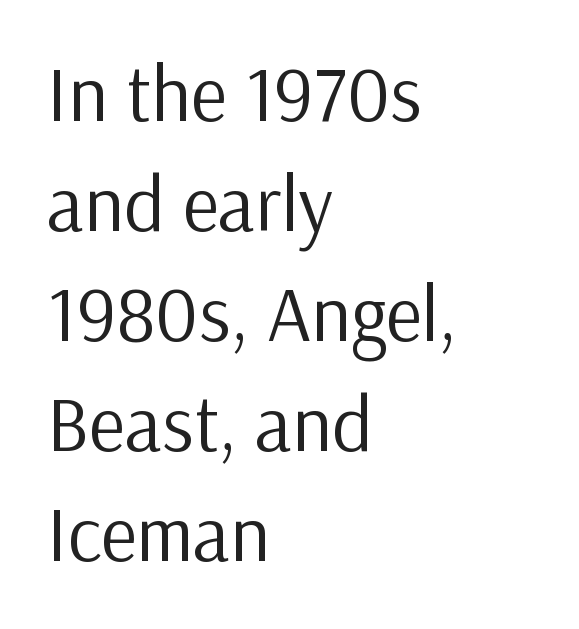
{"serif": "no", "italic": "no", "bold": "no", "weight": "regular", "width": "normal", "stroke_contrast": "low", "x_height": "medium", "monospaced": "no", "underline": "no", "align": "left", "line_spacing": "normal", "line_spacing_ratio": 1.41, "letter_spacing": "normal", "letter_spacing_em": 0.0, "glyph_px": 78}
